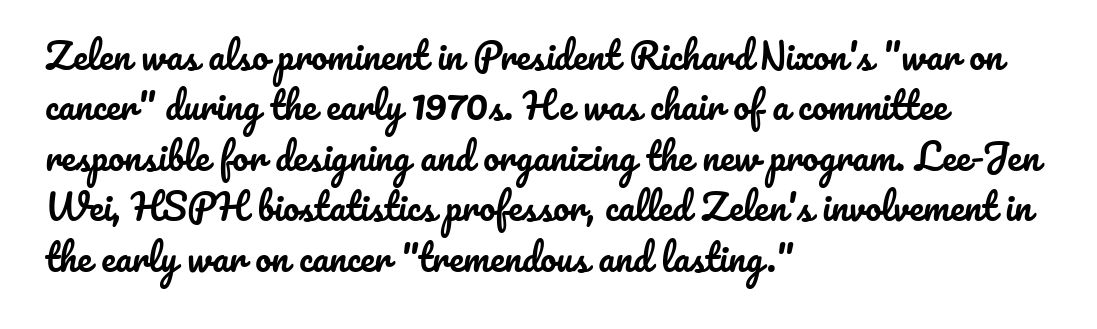
{"width": "normal", "stroke_contrast": "low", "x_height": "small", "monospaced": "no", "underline": "no", "align": "left", "line_spacing": "normal", "line_spacing_ratio": 1.4, "letter_spacing": "normal", "letter_spacing_em": 0.0, "glyph_px": 36}
